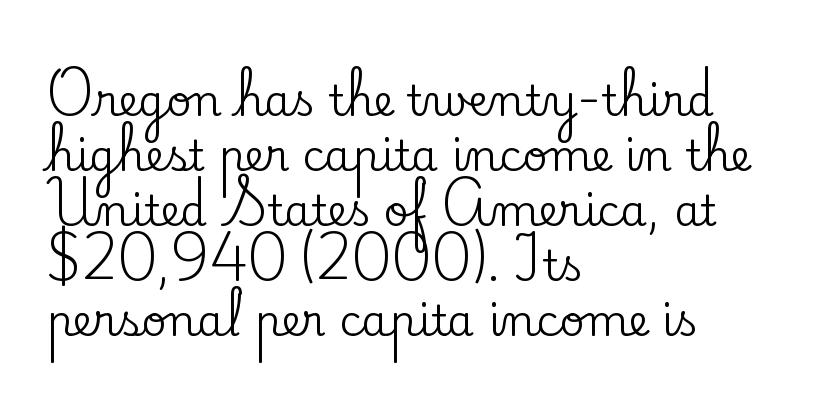
The image shows 43 px serif type, upright; set left-aligned, normal line spacing (1.28x), normal letter spacing, not underlined; low stroke contrast and a small x-height.
